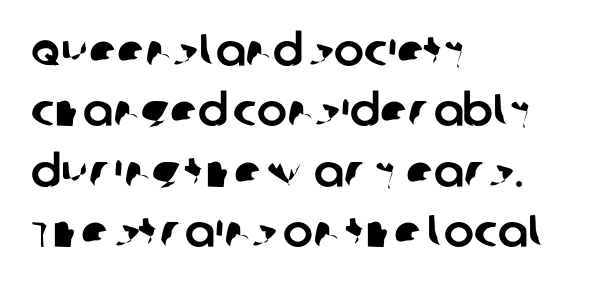
The image shows 45 px sans-serif type; set left-aligned, normal line spacing (1.34x), normal letter spacing, not underlined; low stroke contrast and a large x-height.
